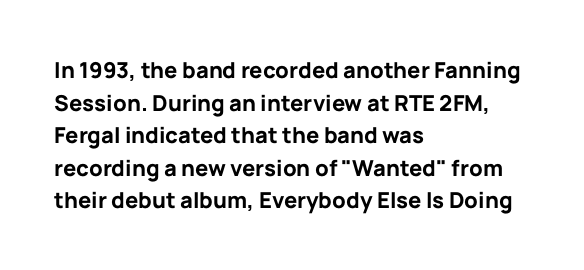
The image shows 22 px bold type, upright; set left-aligned, normal line spacing (1.48x), normal letter spacing, not underlined.
